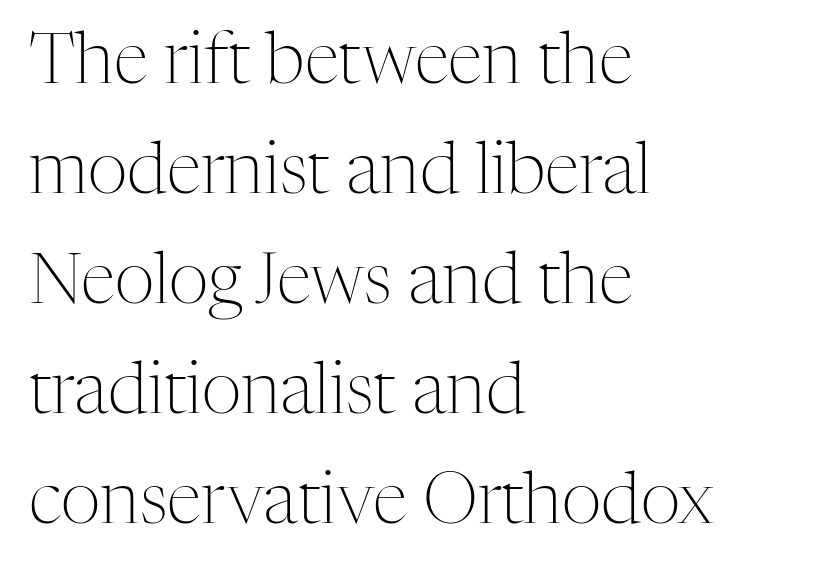
The image shows 70 px light serif type, upright; set left-aligned, normal line spacing (1.57x), normal letter spacing, not underlined; medium stroke contrast and a medium x-height.
